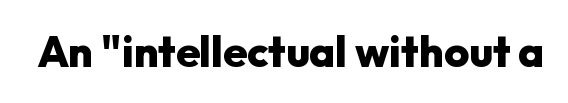
Q: Is the text bold? A: Yes.
Q: Is the text italic (slanted)? A: No, it is upright.
Q: Is the typeface a serif or a sans-serif typeface? A: Sans-serif.
Q: Is the text underlined? A: No.
Q: Is the spacing between letters normal or unusually wide? A: Normal.
Q: Width (condensed, normal, or wide)? A: Normal.
Q: Stroke contrast? A: Low.
Q: x-height? A: Medium.
Q: Monospaced? A: No.
